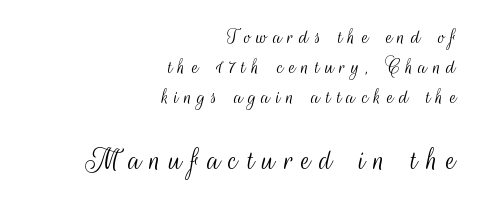
Q: Is the text bold? A: No.
Q: Is the text italic (slanted)? A: Yes.
Q: Is the typeface a serif or a sans-serif typeface? A: Sans-serif.
Q: Is the text underlined? A: No.
Q: How is the paragraph aligned? A: Right-aligned.
Q: Is the spacing between letters normal or unusually wide? A: Unusually wide.
Q: Is the spacing between lines tight, normal or loose? A: Normal.
Q: Which block of text is set in a larger size, the first (top) or the second (bottom)? A: The second (bottom) one.
Q: Width (condensed, normal, or wide)? A: Condensed.
Q: Stroke contrast? A: Medium.
Q: x-height? A: Small.
Q: Monospaced? A: No.
